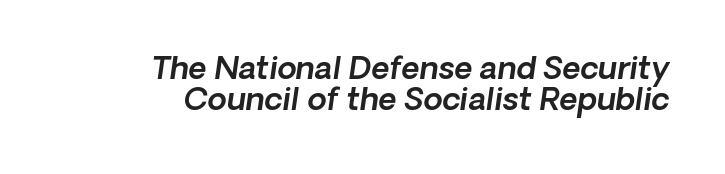
The image shows 31 px sans-serif type; set right-aligned, tight line spacing (1.01x), normal letter spacing, not underlined; a medium x-height.
